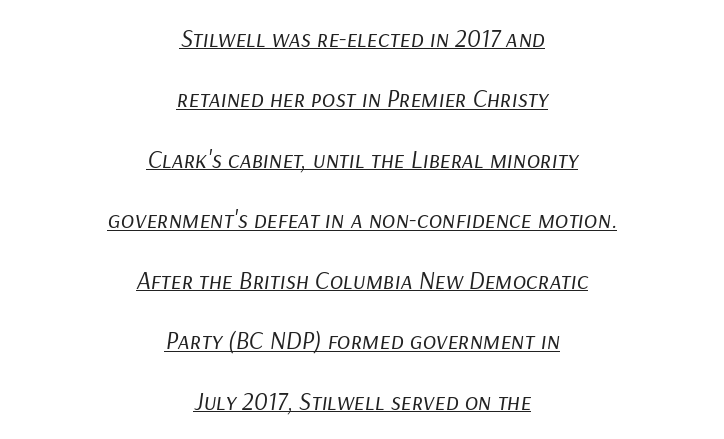
The letters are slanted; this is an italic face. Glance below the letters and you will spot a drawn line. Between one letter and the next there's only the usual sliver of space. The font is comparable to plain body text, perhaps lighter.
